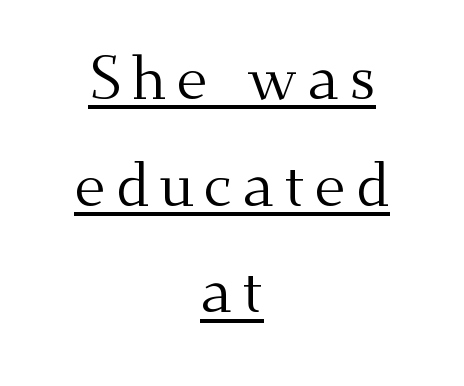
Nope, not italic — everything's standing straight. This is underlined copy, the kind a proofreader might mark for attention. Line starts and ends both wander, symmetrically. The rendering uses natural spacing where letterforms have individual widths.
